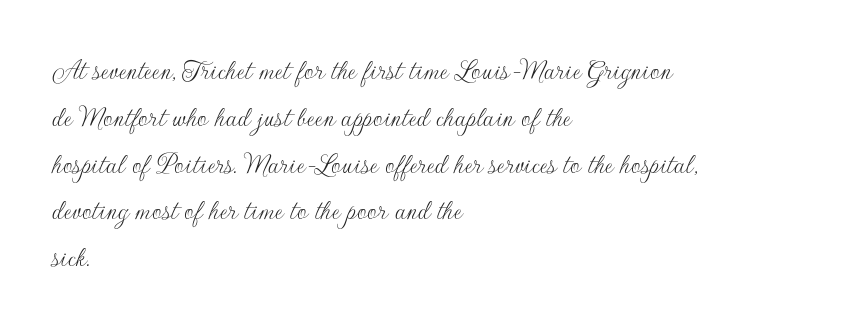
The space directly below the letters is spotless. The ragged edge is on the right, which tells us the setting is flush left. What stands out about the letter spacing? Nothing — it is the standard amount. Summary of weight: not heavy and not bold.
